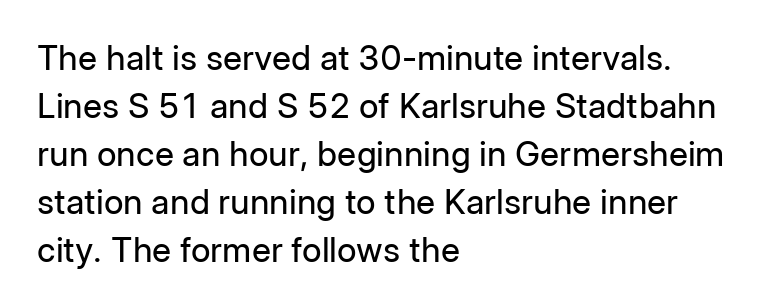
The image shows 34 px regular-weight sans-serif type, upright; set left-aligned, normal line spacing (1.41x), normal letter spacing, not underlined; low stroke contrast and a medium x-height.
